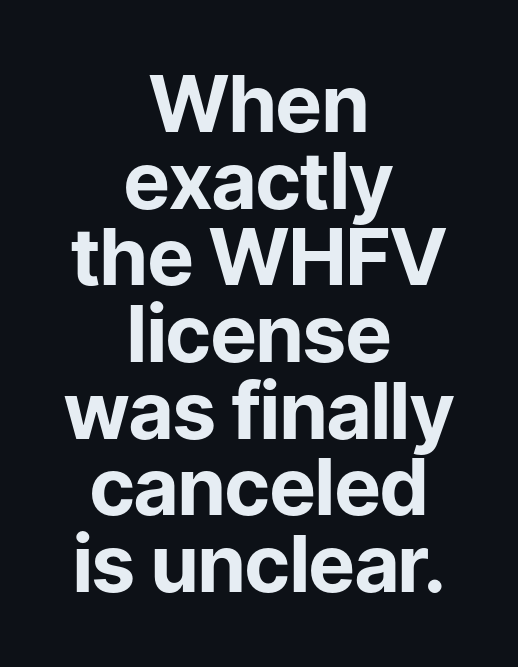
The image shows 79 px bold sans-serif type, upright; set centered, tight line spacing (0.97x), normal letter spacing, not underlined; low stroke contrast and a medium x-height.
